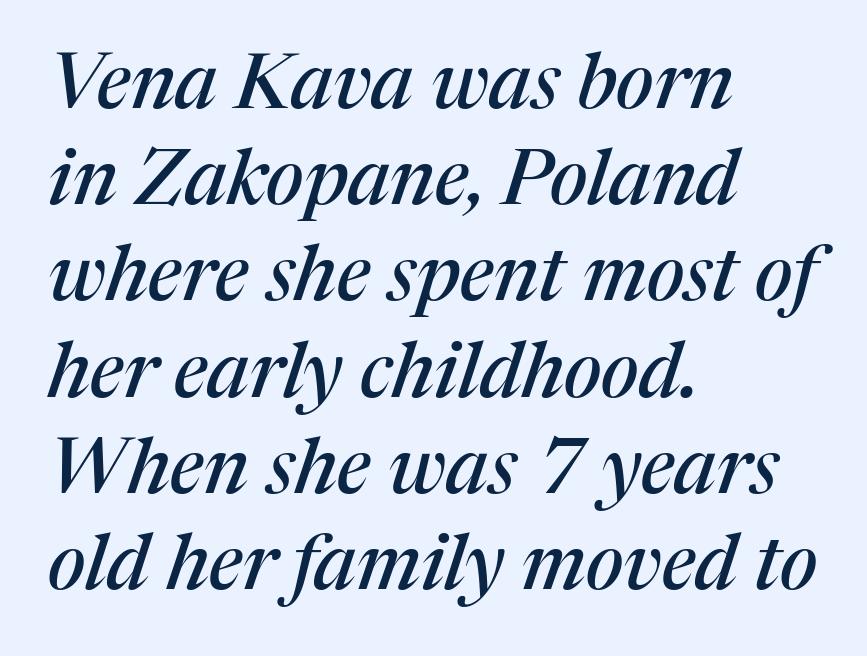
Serifs: yes, visible at the terminals of the letterforms. Just letters on the line, the space beneath them empty. An italicized treatment has been applied to the whole sample. The rendering uses natural spacing where letterforms have individual widths. The passage shown has conventional tracking throughout.
